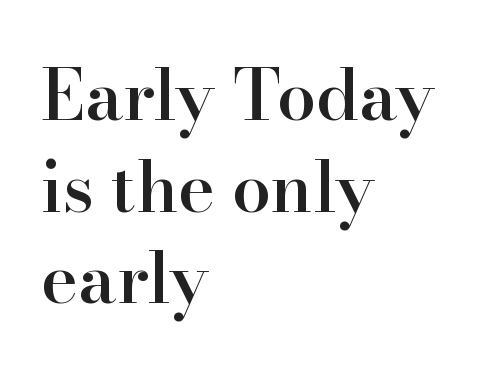
Compared with typical body copy, the letter spacing here is the same. You could not count columns in this text — the font is proportionally spaced. Small tapered or slab feet sit at the stroke ends, so this counts as serif. Every character sits straight up, as roman type does. Horizontal alignment here is leftward, the default for most running prose.
